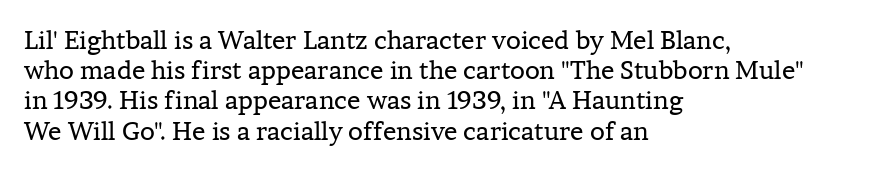
{"italic": "no", "bold": "no", "underline": "no", "align": "left", "line_spacing_ratio": 1.21, "letter_spacing": "normal", "letter_spacing_em": 0.0, "glyph_px": 25}
